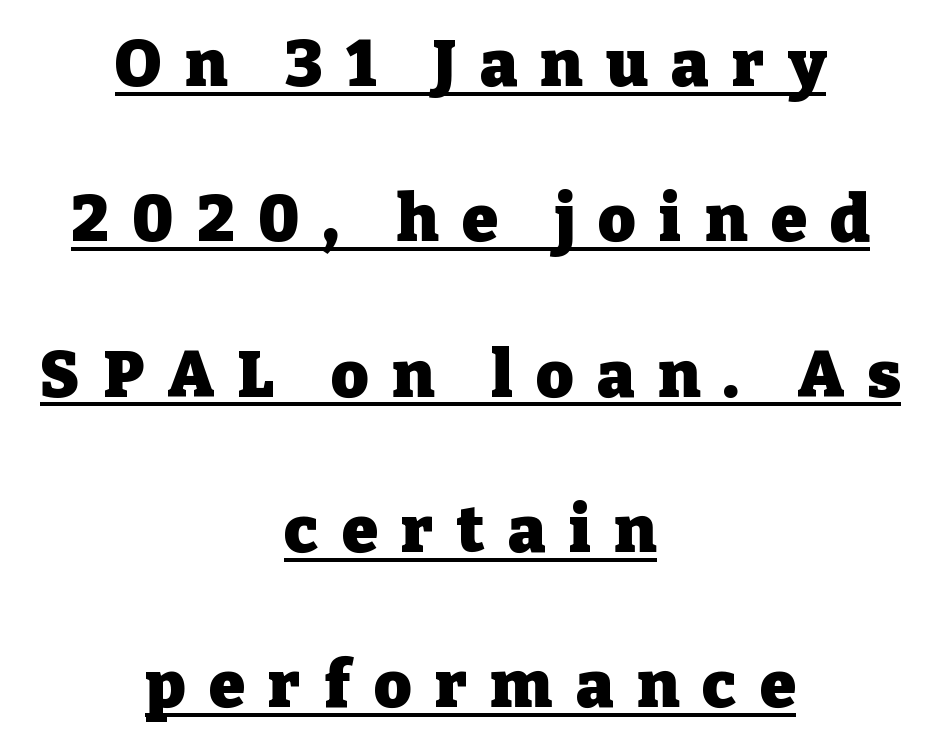
Is the block centered? Yes — each line is placed symmetrically about the middle. Each line of the rendering has a horizontal stroke beneath the glyphs. The font is running at its bold setting. The passage shown has open, widely tracked lettering throughout. Note the varied advance widths — an 'i' is clearly narrower than an 'm'.
